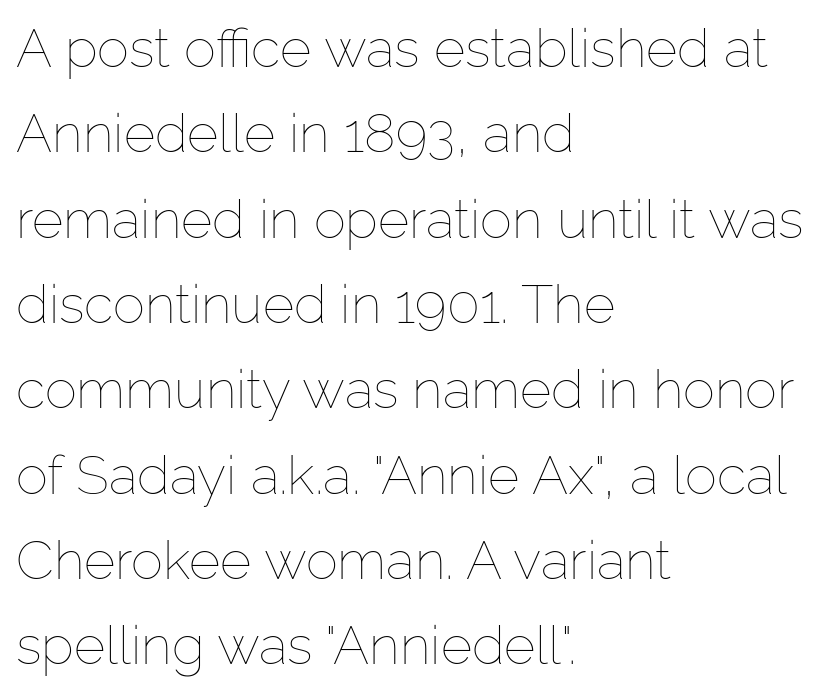
The image shows 54 px thin type, upright; set left-aligned, normal line spacing (1.58x), normal letter spacing, not underlined; low stroke contrast and a medium x-height.
